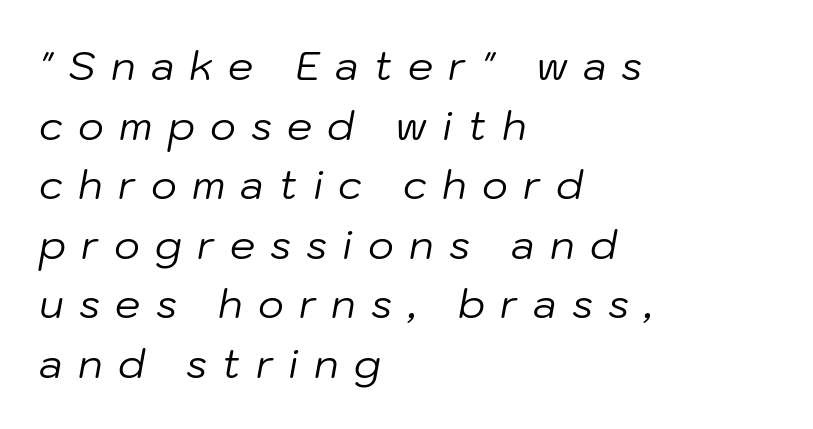
{"italic": "yes", "lean": "right", "slant_degrees": 10, "bold": "no", "weight": "regular", "width": "normal", "stroke_contrast": "low", "x_height": "medium", "monospaced": "no", "underline": "no", "align": "left", "line_spacing": "normal", "line_spacing_ratio": 1.49, "letter_spacing": "wide", "letter_spacing_em": 0.38, "glyph_px": 40}
